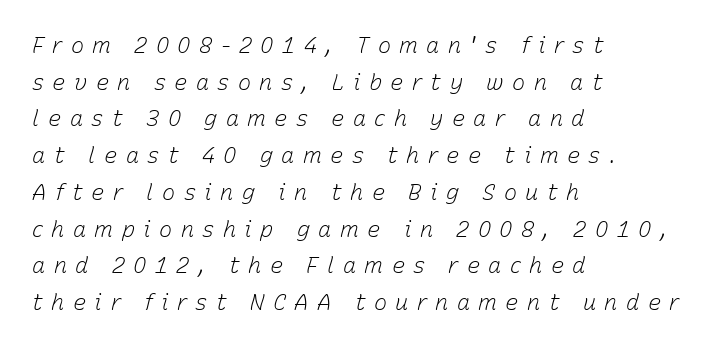
The image shows 22 px text type, italic (leaning right); set left-aligned, normal line spacing (1.67x), unusually wide letter spacing (+0.38 em), not underlined.
